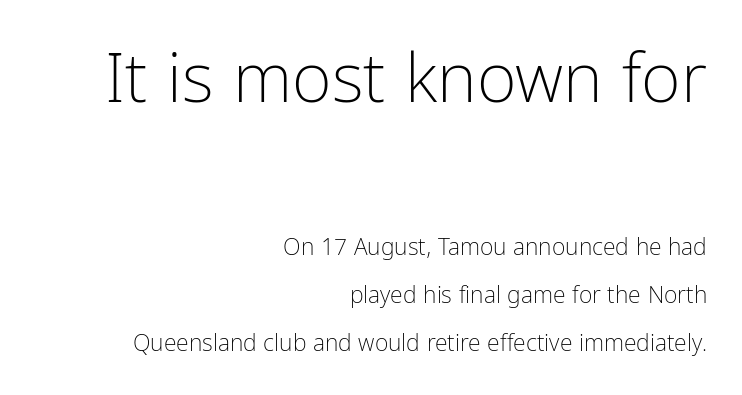
The image shows 68 px light, condensed sans-serif type, upright; set right-aligned, loose line spacing (2.09x), normal letter spacing, not underlined; the first (top) block is 2.96x larger; low stroke contrast and a medium x-height.
